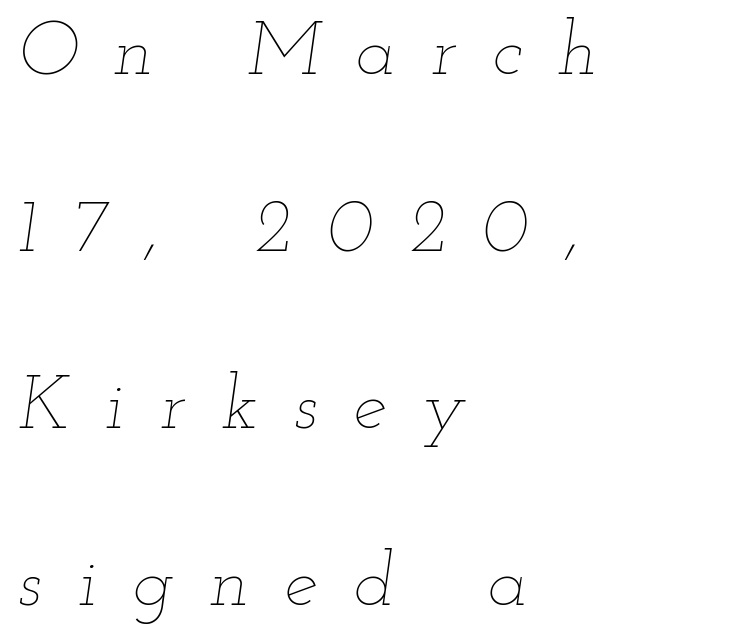
{"italic": "yes", "lean": "right", "slant_degrees": 12, "bold": "no", "weight": "thin", "width": "wide", "stroke_contrast": "low", "x_height": "small", "monospaced": "no", "underline": "no", "align": "left", "line_spacing": "loose", "line_spacing_ratio": 2.36, "letter_spacing": "wide", "letter_spacing_em": 0.48, "glyph_px": 75}
